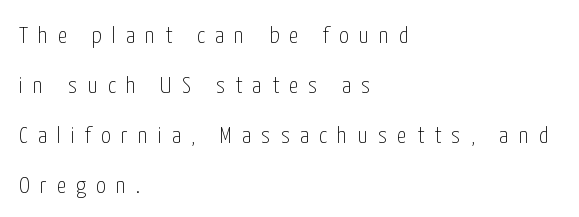
A light-to-regular cut is what we see here. Look at the tracking — it's clearly loosened, letters drifting apart. Whoever set this chose breathing room over compactness in the vertical rhythm. Clear beneath every line of the passage.
